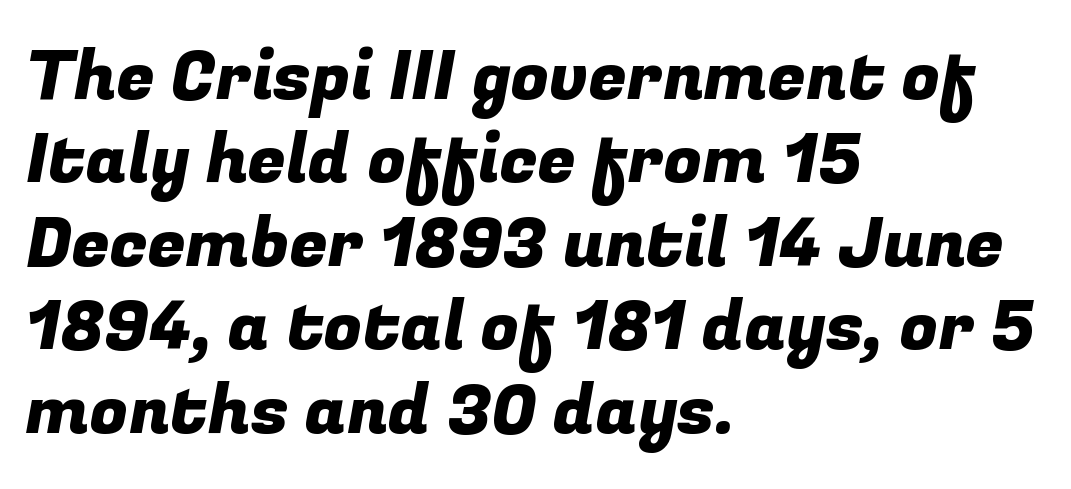
Q: Is the typeface a serif or a sans-serif typeface? A: Sans-serif.
Q: Is the text underlined? A: No.
Q: How is the paragraph aligned? A: Left-aligned.
Q: Is the spacing between letters normal or unusually wide? A: Normal.
Q: Width (condensed, normal, or wide)? A: Normal.
Q: Stroke contrast? A: Low.
Q: x-height? A: Medium.
Q: Monospaced? A: No.
